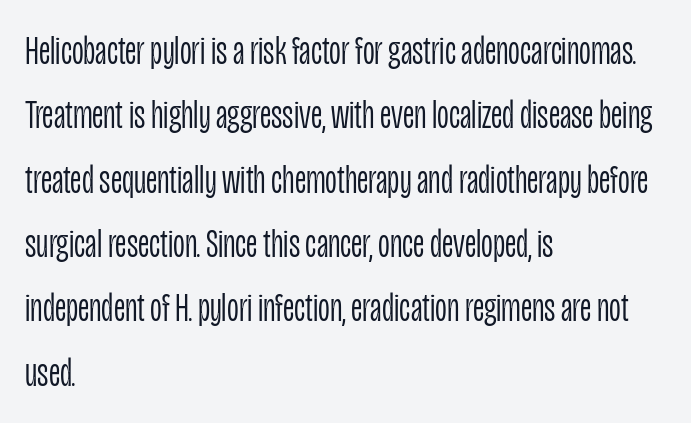
Q: Is the text bold? A: No.
Q: Is the text italic (slanted)? A: No, it is upright.
Q: Is the typeface a serif or a sans-serif typeface? A: Sans-serif.
Q: Is the text underlined? A: No.
Q: How is the paragraph aligned? A: Left-aligned.
Q: Is the spacing between letters normal or unusually wide? A: Normal.
Q: Is the spacing between lines tight, normal or loose? A: Normal.
Q: Width (condensed, normal, or wide)? A: Condensed.
Q: Stroke contrast? A: Low.
Q: x-height? A: Large.
Q: Monospaced? A: No.
